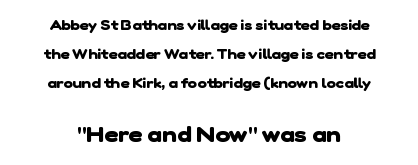
Whoever set this made the second block the dominant, larger element. Does the weight exceed regular? Yes, all the way to bold. The gaps between neighbouring characters are ordinary and unremarkable. In CSS terms this would be text-align: center. One glance says open: line gaps are wider than usual. This rendering features lettering with no underline.
